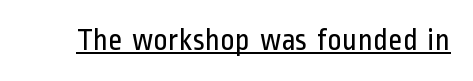
Q: Is the text bold? A: No.
Q: Is the text italic (slanted)? A: No, it is upright.
Q: Is the typeface a serif or a sans-serif typeface? A: Sans-serif.
Q: Is the text underlined? A: Yes.
Q: Is the spacing between letters normal or unusually wide? A: Normal.
Q: Width (condensed, normal, or wide)? A: Condensed.
Q: Stroke contrast? A: Low.
Q: x-height? A: Medium.
Q: Monospaced? A: No.
